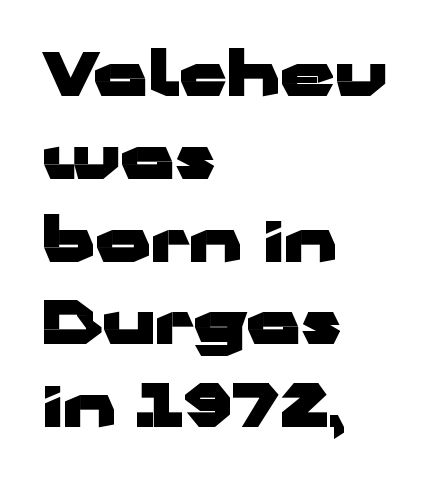
The image shows 60 px heavy, wide sans-serif type, upright; set left-aligned, normal line spacing (1.38x), normal letter spacing, not underlined; low stroke contrast and a medium x-height.
